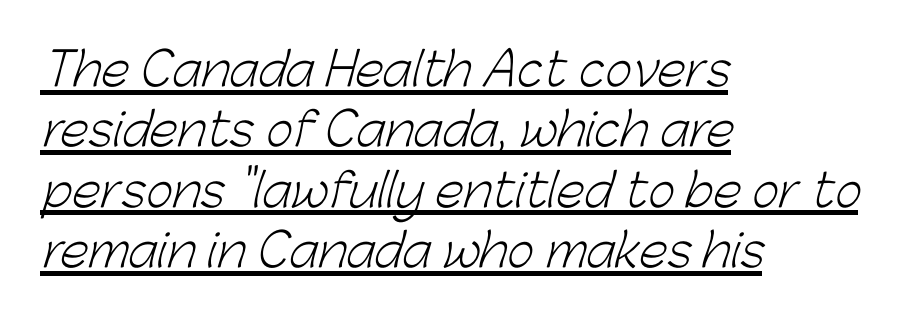
The image shows 46 px light sans-serif type; set left-aligned, normal line spacing (1.31x), normal letter spacing, underlined; low stroke contrast and a medium x-height.
